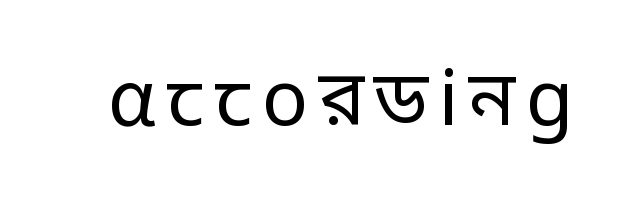
The image shows 77 px regular-weight sans-serif type, upright; set not underlined; low stroke contrast and a medium x-height.
